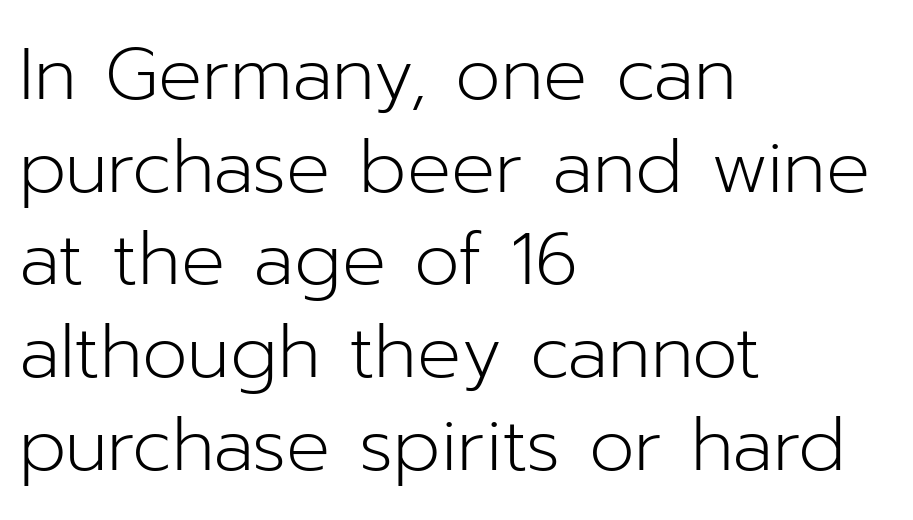
Q: Is the text bold? A: No.
Q: Is the text italic (slanted)? A: No, it is upright.
Q: Is the typeface a serif or a sans-serif typeface? A: Sans-serif.
Q: Is the text underlined? A: No.
Q: How is the paragraph aligned? A: Left-aligned.
Q: Is the spacing between letters normal or unusually wide? A: Normal.
Q: Is the spacing between lines tight, normal or loose? A: Normal.
Q: Width (condensed, normal, or wide)? A: Normal.
Q: Stroke contrast? A: Low.
Q: x-height? A: Medium.
Q: Monospaced? A: No.
